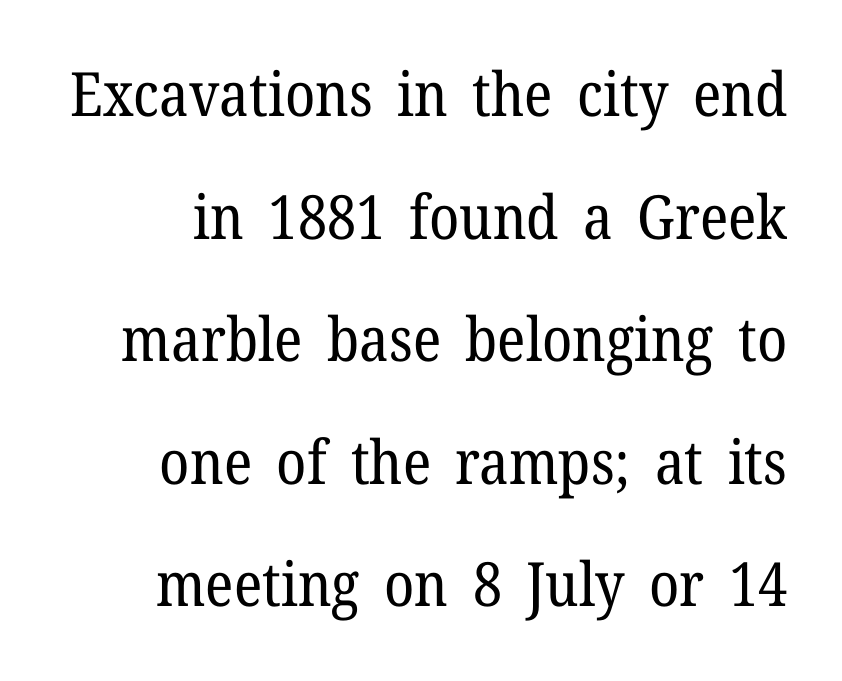
{"serif": "yes", "italic": "no", "bold": "no", "weight": "regular", "width": "normal", "stroke_contrast": "low", "x_height": "medium", "monospaced": "no", "underline": "no", "line_spacing": "loose", "line_spacing_ratio": 2.01, "letter_spacing": "normal", "letter_spacing_em": 0.0, "glyph_px": 61}
